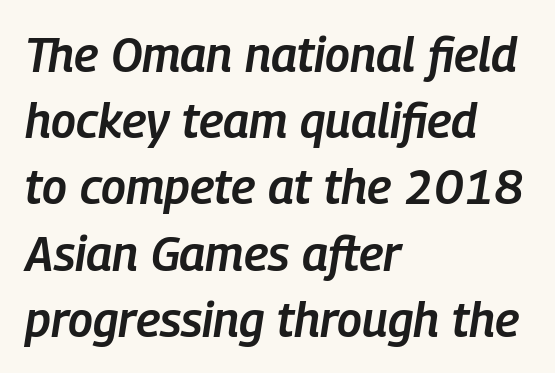
The image shows 48 px semibold, condensed type, italic (leaning right); set left-aligned, normal line spacing (1.38x), normal letter spacing, not underlined; low stroke contrast and a medium x-height.
